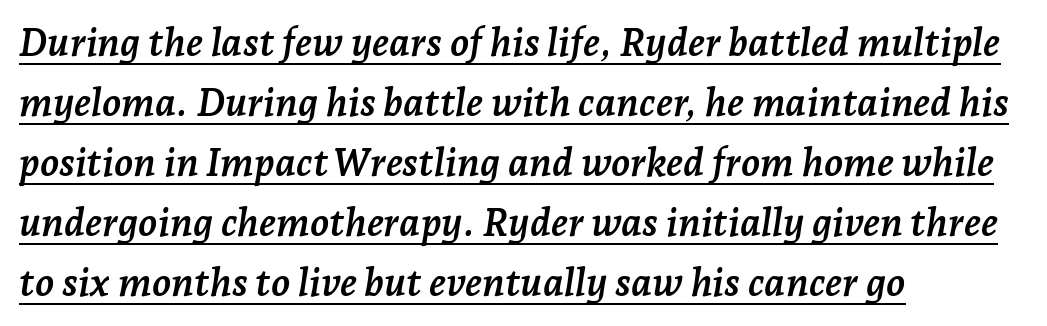
Q: Is the text bold? A: Yes.
Q: Is the text italic (slanted)? A: Yes, it leans right by about 7 degrees.
Q: Is the typeface a serif or a sans-serif typeface? A: Serif.
Q: Is the text underlined? A: Yes.
Q: How is the paragraph aligned? A: Left-aligned.
Q: Is the spacing between letters normal or unusually wide? A: Normal.
Q: Is the spacing between lines tight, normal or loose? A: Normal.
Q: Width (condensed, normal, or wide)? A: Normal.
Q: Stroke contrast? A: Low.
Q: x-height? A: Medium.
Q: Monospaced? A: No.
